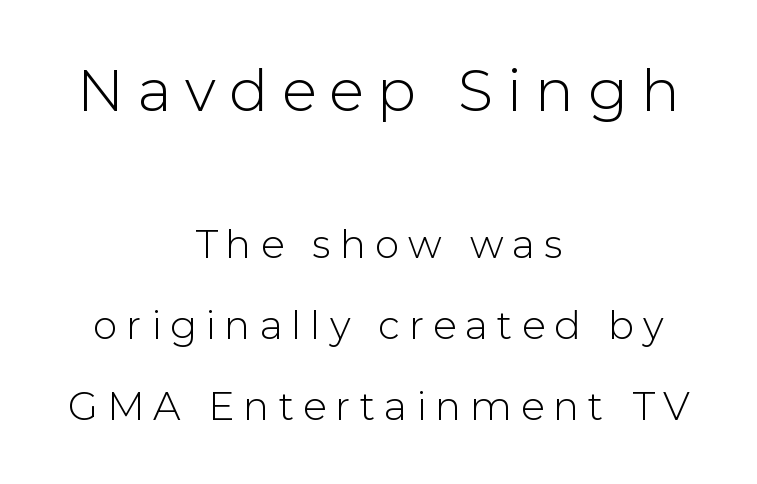
The lines are quadded center. A student would notice the top passage is typeset larger than what follows. Are there feet on the stems? There aren't — it's a sans. Ordinary non-slanted type is in use. Think standard paragraph weight, or any step lighter than that. Proportional: the letters do not fall into vertical columns.
